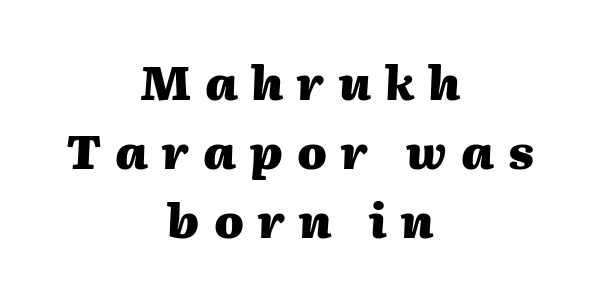
Think of a printed novel: that variable character pitch is what you see here. Visually the block forms a symmetrical silhouette, jagged on both flanks. Its strokes are broad and dark, the hallmark of bold type. Normally led — the rows are evenly, conventionally spaced.
